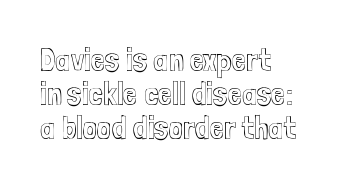
{"italic": "no", "width": "condensed", "x_height": "medium", "monospaced": "no", "underline": "no", "align": "left", "line_spacing": "tight", "line_spacing_ratio": 1.06, "letter_spacing": "normal", "letter_spacing_em": 0.0, "glyph_px": 32}
